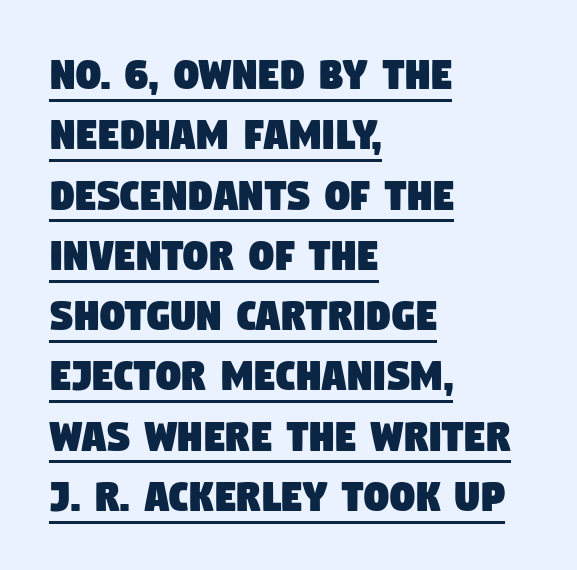
The image shows 49 px condensed sans-serif type; set left-aligned, line spacing 1.23x, normal letter spacing, underlined; low stroke contrast and a large x-height.
